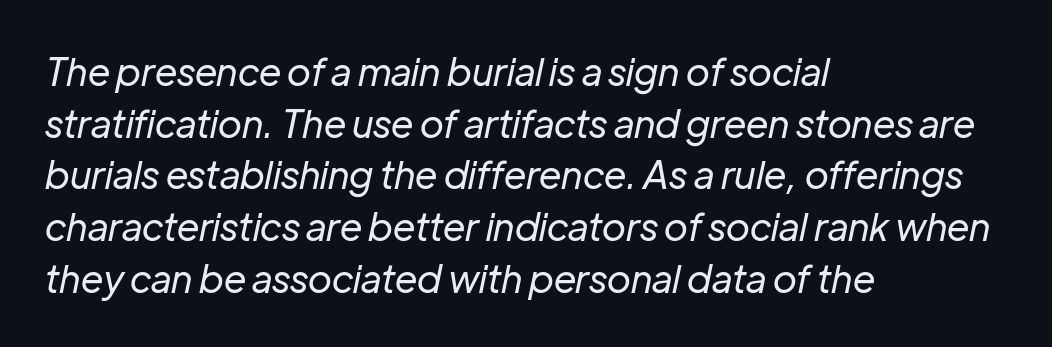
Q: Is the text bold? A: No.
Q: Is the text italic (slanted)? A: Yes, it leans right by about 12 degrees.
Q: Is the text underlined? A: No.
Q: How is the paragraph aligned? A: Left-aligned.
Q: Is the spacing between letters normal or unusually wide? A: Normal.
Q: Is the spacing between lines tight, normal or loose? A: Normal.
Q: Width (condensed, normal, or wide)? A: Normal.
Q: Stroke contrast? A: Low.
Q: x-height? A: Medium.
Q: Monospaced? A: No.
